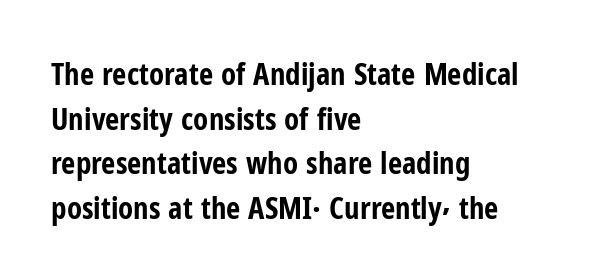
The line-height multiplier appears to be the usual default. Casual observation: everything's shoved over to the left. Nothing sits at the stroke ends, so this counts as sans-serif. The strip under each line holds only bare page.
